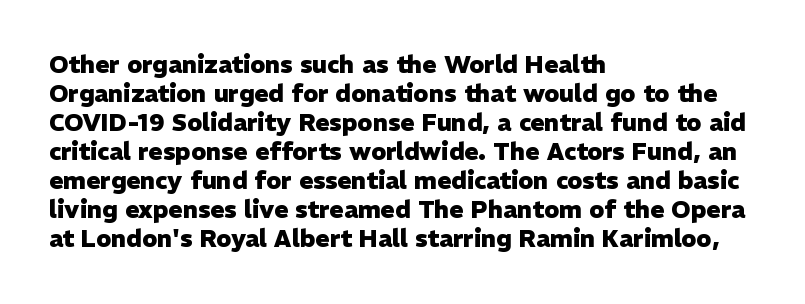
Q: Is the text bold? A: Yes.
Q: Is the text italic (slanted)? A: No, it is upright.
Q: Is the text underlined? A: No.
Q: How is the paragraph aligned? A: Left-aligned.
Q: Is the spacing between letters normal or unusually wide? A: Normal.
